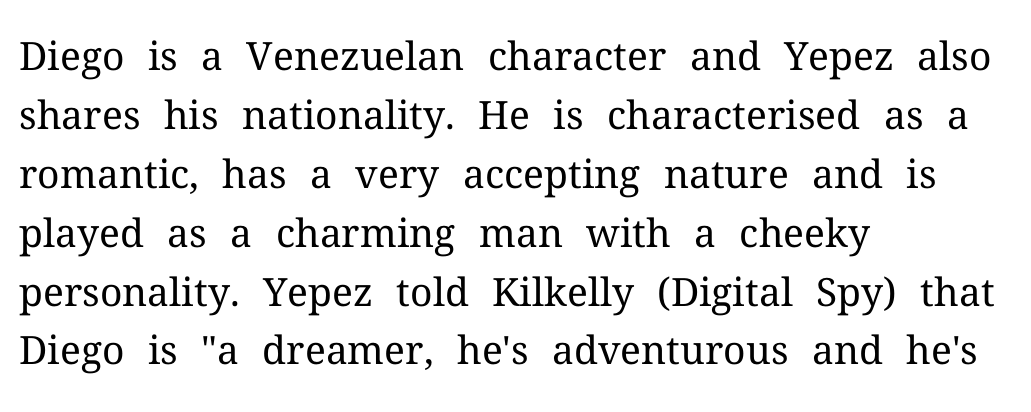
Looks like regular typesetting: each glyph gets only the width it needs. The area under the type is left untouched. The axis of the letterforms is exactly vertical. The designer went with a serif here, giving each stem small feet. Line spacing here is normal. The cut favours lightness, reaching ordinary text weight at its darkest.
